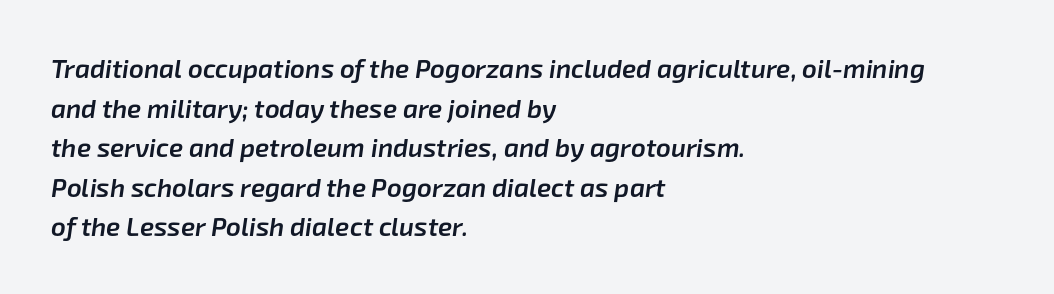
Q: Is the text bold? A: Semi-bold.
Q: Is the text italic (slanted)? A: Yes, it leans right by about 8 degrees.
Q: Is the text underlined? A: No.
Q: How is the paragraph aligned? A: Left-aligned.
Q: Is the spacing between letters normal or unusually wide? A: Normal.
Q: Is the spacing between lines tight, normal or loose? A: Normal.
